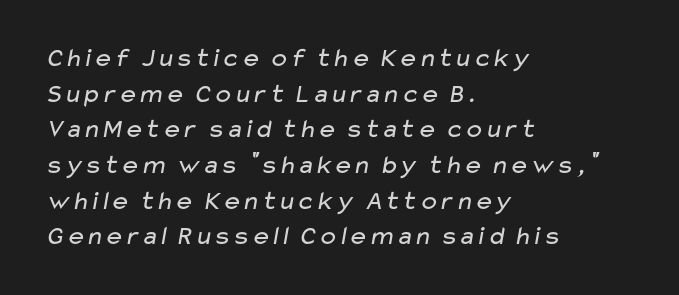
{"bold": "no", "underline": "no", "align": "left", "line_spacing": "normal", "line_spacing_ratio": 1.32, "letter_spacing": "normal", "letter_spacing_em": 0.0, "glyph_px": 27}
